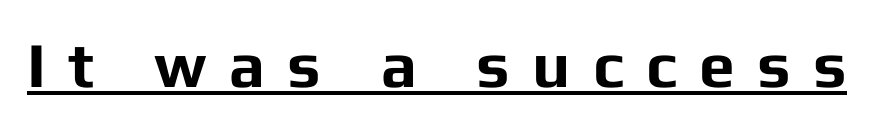
The image shows 64 px bold sans-serif type, upright; set unusually wide letter spacing (+0.35 em), underlined; low stroke contrast and a medium x-height.
